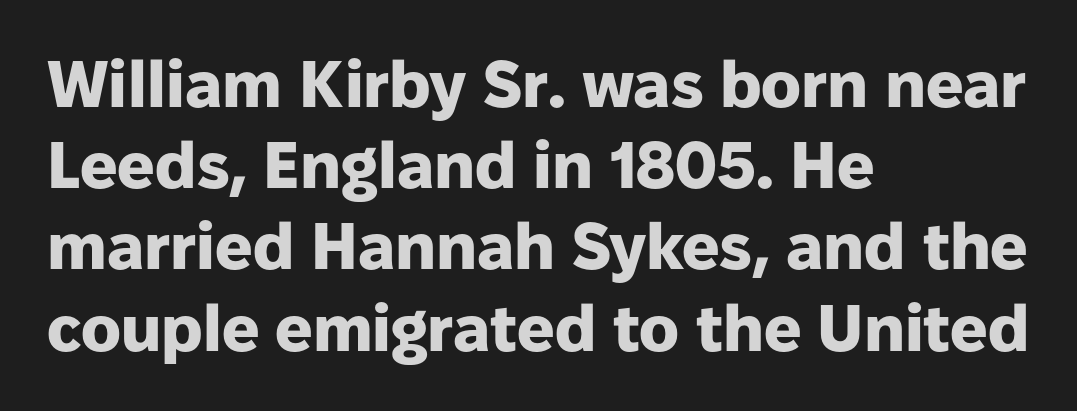
How heavy is the stroke? Heavy — this is a bold. Anything drawn beneath the words? Only blank space. Varying glyph widths throughout — classic text-font behaviour. These lines keep a tight, regular rhythm from letter to letter. Do the letters lean? They stand straight.
